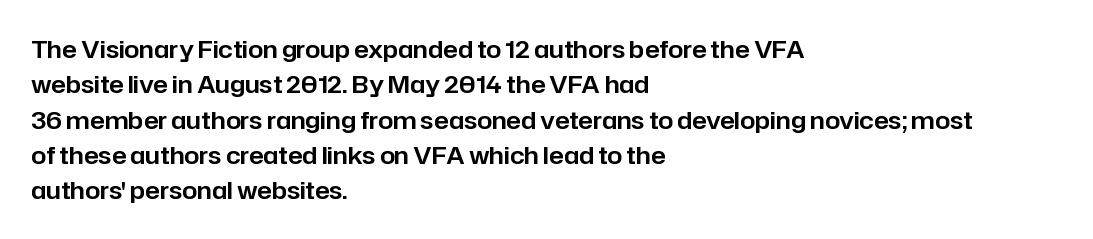
The image shows 24 px text type, upright; set left-aligned, normal line spacing (1.47x), normal letter spacing, not underlined.
